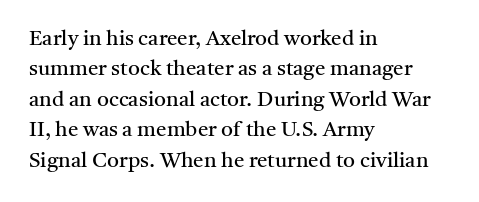
Letter spacing: default. Ink coverage per letter is moderate at most. The rag falls on the right side of this text block. Descenders are the only things crossing below the line. This block has exactly the height ordinary leading produces. This is the regular roman posture of the typeface.
